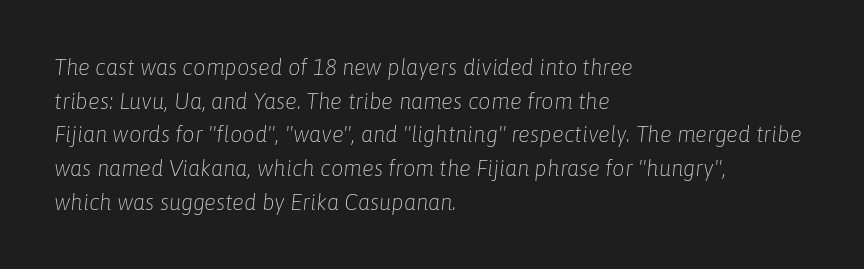
Q: Is the text bold? A: No.
Q: Is the text italic (slanted)? A: Yes, it leans right by about 6 degrees.
Q: Is the text underlined? A: No.
Q: How is the paragraph aligned? A: Left-aligned.
Q: Is the spacing between letters normal or unusually wide? A: Normal.
Q: Is the spacing between lines tight, normal or loose? A: Normal.
